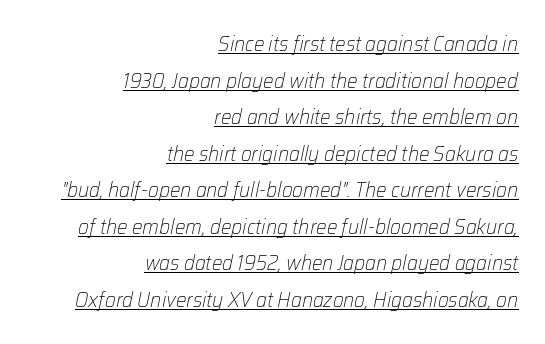
The image shows 21 px text type, italic (leaning right); set right-aligned, line spacing 1.74x, normal letter spacing, underlined.
